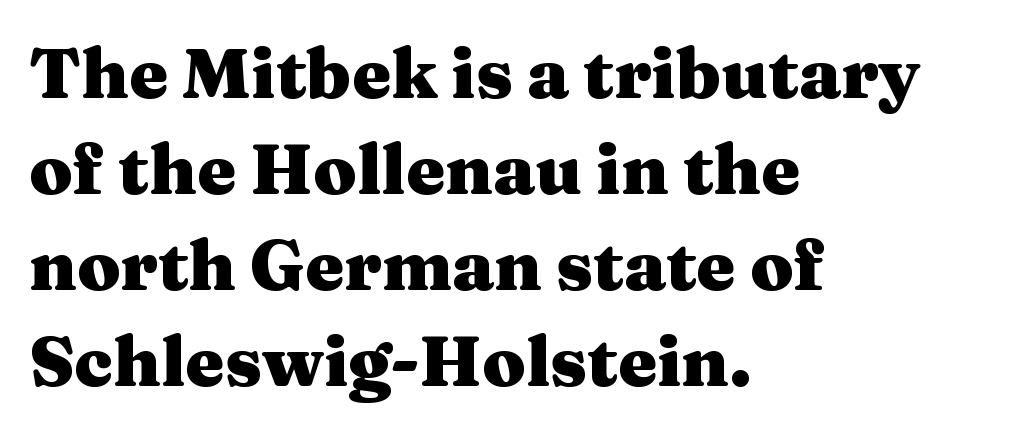
Nothing unusual about the tracking: characters are spaced as the font intends. Think of a printed novel: that variable character pitch is what you see here. Does the copy run flush right? No — it runs flush left. The rendering uses a moderate line-height, typical for paragraphs. The passage shown is emphatically bold. Any mark beneath the type? The region is blank.
